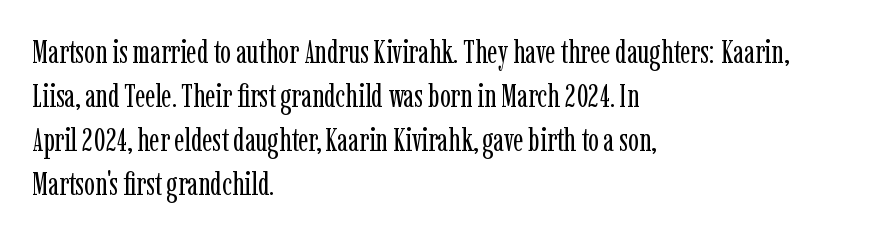
Q: Is the text bold? A: No.
Q: Is the text italic (slanted)? A: No, it is upright.
Q: Is the typeface a serif or a sans-serif typeface? A: Serif.
Q: Is the text underlined? A: No.
Q: How is the paragraph aligned? A: Left-aligned.
Q: Is the spacing between letters normal or unusually wide? A: Normal.
Q: Is the spacing between lines tight, normal or loose? A: Normal.
Q: Width (condensed, normal, or wide)? A: Condensed.
Q: Stroke contrast? A: Low.
Q: x-height? A: Medium.
Q: Monospaced? A: No.
